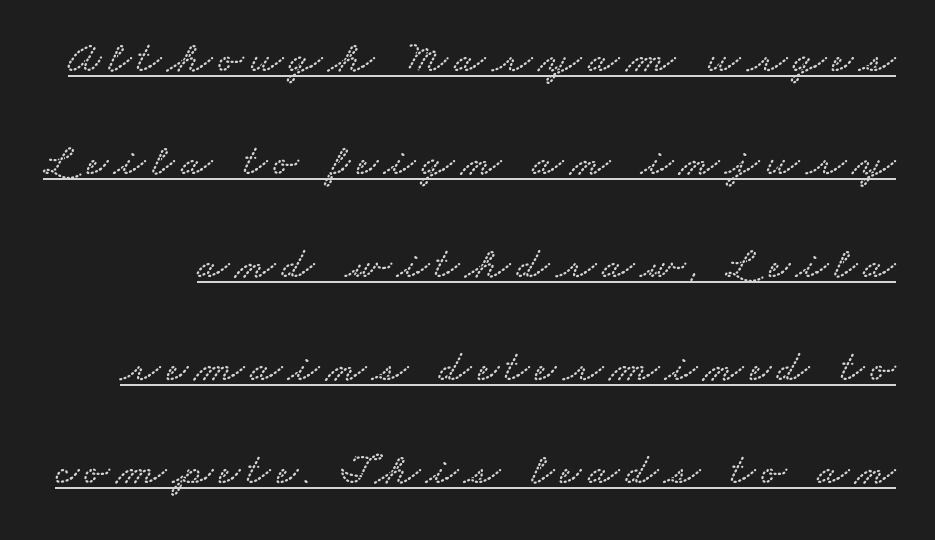
Q: Is the typeface a serif or a sans-serif typeface? A: Serif.
Q: Is the text underlined? A: Yes.
Q: Is the spacing between lines tight, normal or loose? A: Loose.
Q: Width (condensed, normal, or wide)? A: Wide.
Q: Stroke contrast? A: Low.
Q: x-height? A: Small.
Q: Monospaced? A: No.
